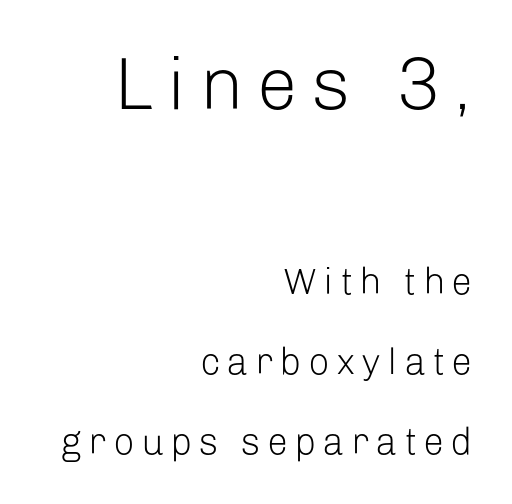
Q: Is the text bold? A: No.
Q: Is the text italic (slanted)? A: No, it is upright.
Q: Is the typeface a serif or a sans-serif typeface? A: Sans-serif.
Q: Is the text underlined? A: No.
Q: How is the paragraph aligned? A: Right-aligned.
Q: Is the spacing between lines tight, normal or loose? A: Loose.
Q: Which block of text is set in a larger size, the first (top) or the second (bottom)? A: The first (top) one.
Q: Width (condensed, normal, or wide)? A: Normal.
Q: Stroke contrast? A: Low.
Q: x-height? A: Medium.
Q: Monospaced? A: No.
